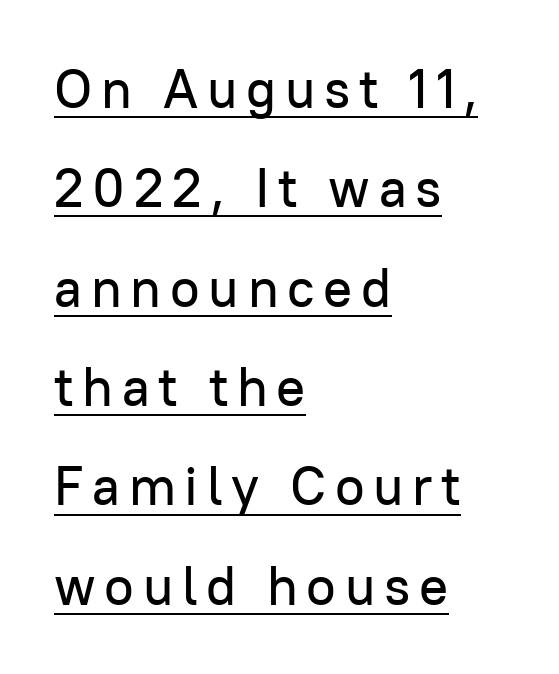
{"serif": "no", "italic": "no", "width": "normal", "stroke_contrast": "low", "x_height": "medium", "monospaced": "no", "underline": "yes", "align": "left", "line_spacing_ratio": 1.84, "glyph_px": 54}
